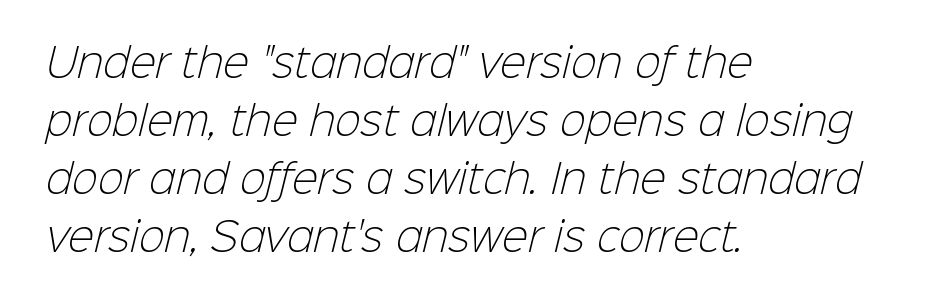
Q: Is the text bold? A: No.
Q: Is the typeface a serif or a sans-serif typeface? A: Sans-serif.
Q: Is the text underlined? A: No.
Q: How is the paragraph aligned? A: Left-aligned.
Q: Is the spacing between letters normal or unusually wide? A: Normal.
Q: Is the spacing between lines tight, normal or loose? A: Normal.
Q: Width (condensed, normal, or wide)? A: Normal.
Q: Stroke contrast? A: Low.
Q: x-height? A: Medium.
Q: Monospaced? A: No.
